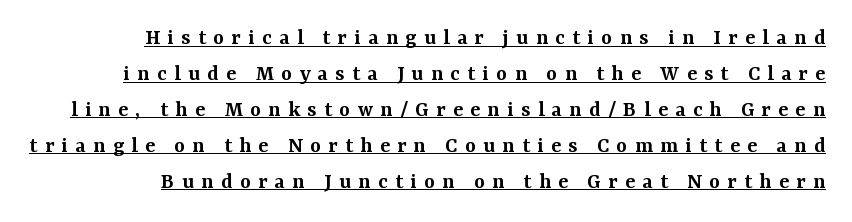
The image shows 23 px text type, upright; set normal line spacing (1.56x), unusually wide letter spacing (+0.32 em), underlined.
